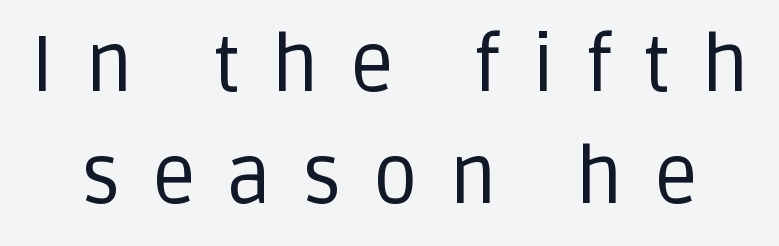
Leading matches the norm, producing a regular column. The typeface has the unassuming heft of standard copy or less. A typesetter would call this proportional, since set widths differ per character. The letters carry no serifs — their stems end cleanly without finishing strokes. Bare-footed words on every line. Characters remain perfectly vertical along every line.
